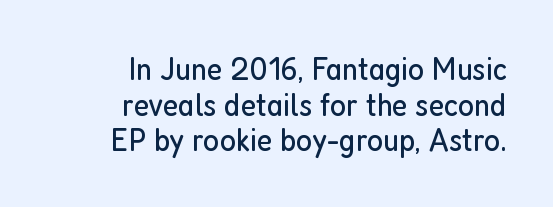
The image shows 34 px regular-weight, condensed sans-serif type, upright; set right-aligned, tight line spacing (1.05x), normal letter spacing, not underlined; low stroke contrast and a medium x-height.
